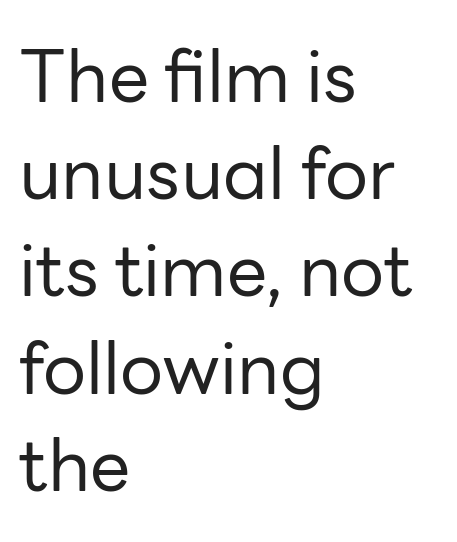
Q: Is the text bold? A: No.
Q: Is the text italic (slanted)? A: No, it is upright.
Q: Is the typeface a serif or a sans-serif typeface? A: Sans-serif.
Q: Is the text underlined? A: No.
Q: How is the paragraph aligned? A: Left-aligned.
Q: Is the spacing between letters normal or unusually wide? A: Normal.
Q: Is the spacing between lines tight, normal or loose? A: Normal.
Q: Width (condensed, normal, or wide)? A: Normal.
Q: Stroke contrast? A: Low.
Q: x-height? A: Medium.
Q: Monospaced? A: No.
